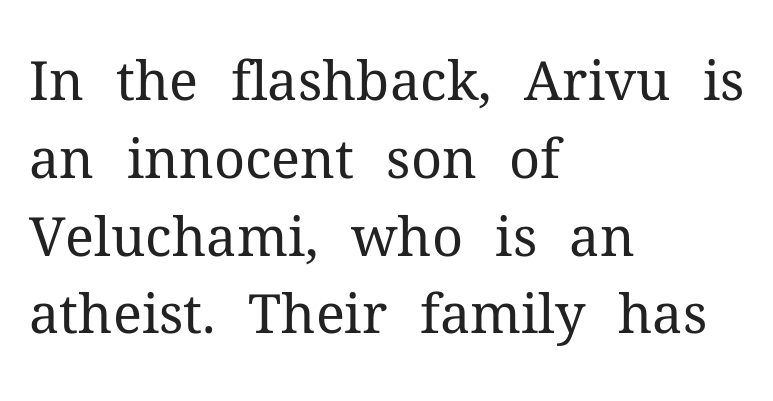
Caption: face not bold, strokes unweighted. The face used here is proportionally spaced, like ordinary book or web type. Notice how the stems are strictly vertical — no italics here. Layout note: lines flush left. A clean baseline with only descenders dipping below it. Old-style or modern, the face here clearly has serifs.
